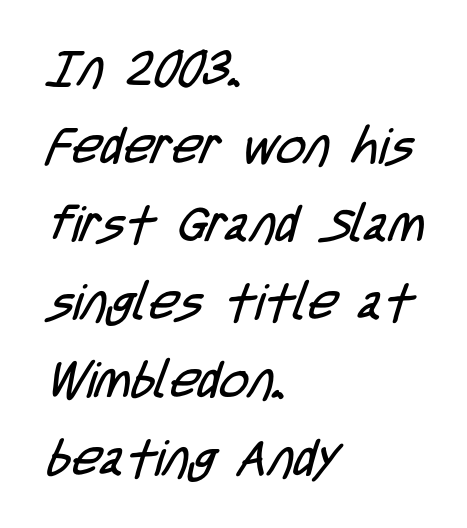
The string is rendered with underlining switched off. Compared with a centered layout, this one pins lines to the left instead. Stems and bowls with no extra thickness — not bold. Characters follow at the spacing the type designer built in. The passage shown stacks its lines at a standard gap.
